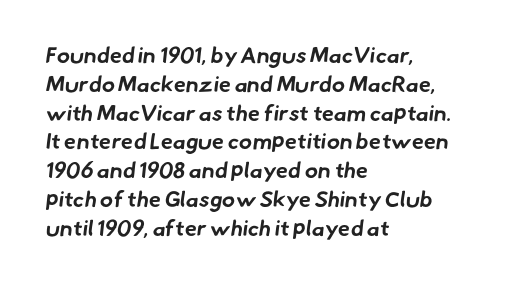
The passage shown is not underscored anywhere. Does the copy run flush right? No — it runs flush left. The rendering keeps characters at their native spacing. Caption: bold face, heavy strokes. Leading matches the norm, producing a regular column.
